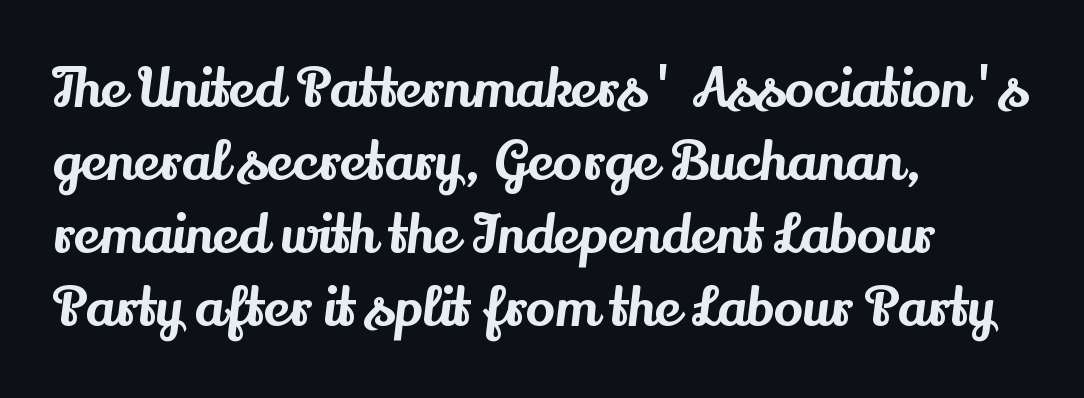
The line texture is even and compact thanks to regular tracking. Line beginnings align vertically; line endings do not. You could not count columns in this text — the font is proportionally spaced.
